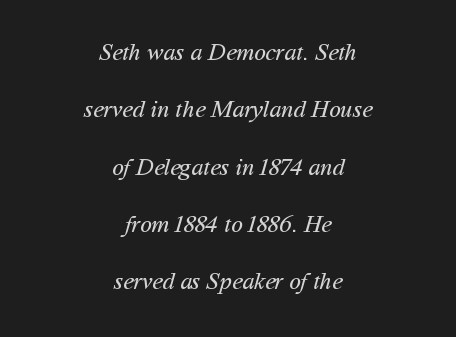
{"bold": "no", "underline": "no", "align": "center", "line_spacing": "loose", "line_spacing_ratio": 2.39, "letter_spacing": "normal", "letter_spacing_em": 0.0, "glyph_px": 24}
